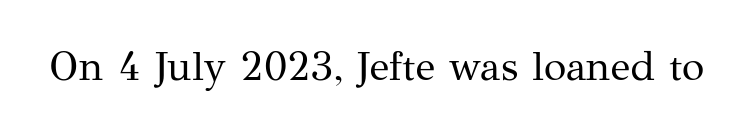
Q: Is the text bold? A: No.
Q: Is the text italic (slanted)? A: No, it is upright.
Q: Is the typeface a serif or a sans-serif typeface? A: Serif.
Q: Is the text underlined? A: No.
Q: Is the spacing between letters normal or unusually wide? A: Normal.
Q: Width (condensed, normal, or wide)? A: Normal.
Q: Stroke contrast? A: Medium.
Q: x-height? A: Medium.
Q: Monospaced? A: No.
